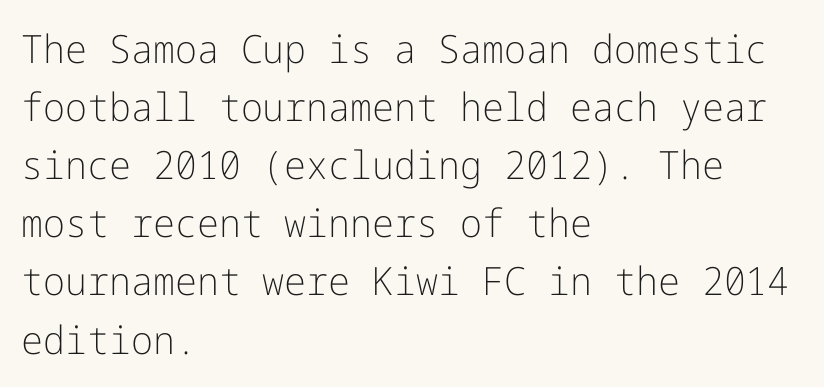
Look at the tracking — it's just the regular setting, nothing added. The axis of the letterforms is exactly vertical. Alignment: flush left. The foot of each line stays bare and open. Stem width sits at or under what a default text font uses. The line-height multiplier appears to be the usual default.
